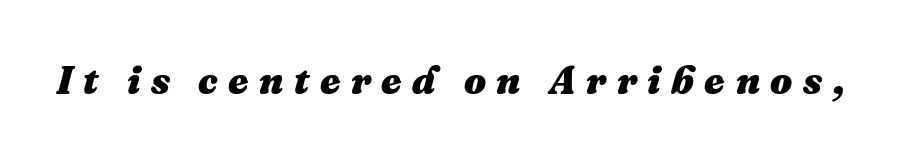
{"italic": "yes", "lean": "right", "slant_degrees": 16, "bold": "yes", "weight": "heavy", "width": "normal", "stroke_contrast": "medium", "x_height": "medium", "monospaced": "no", "underline": "no", "letter_spacing": "wide", "letter_spacing_em": 0.27, "glyph_px": 39}
